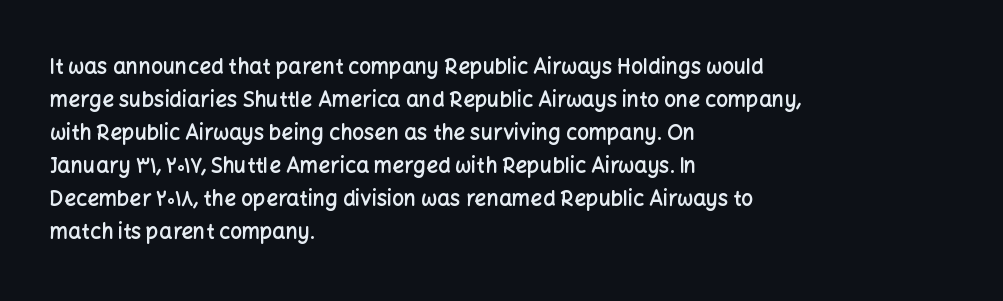
You could call the tracking neutral — neither tight nor loose. Which margin do the lines hug? The left one — the right edge is uneven. Regarding leading, the lines here are spaced in the standard way. Does the weight exceed regular? Yes, but only to semibold. The glyphs are unaccompanied by any horizontal stroke below them.
